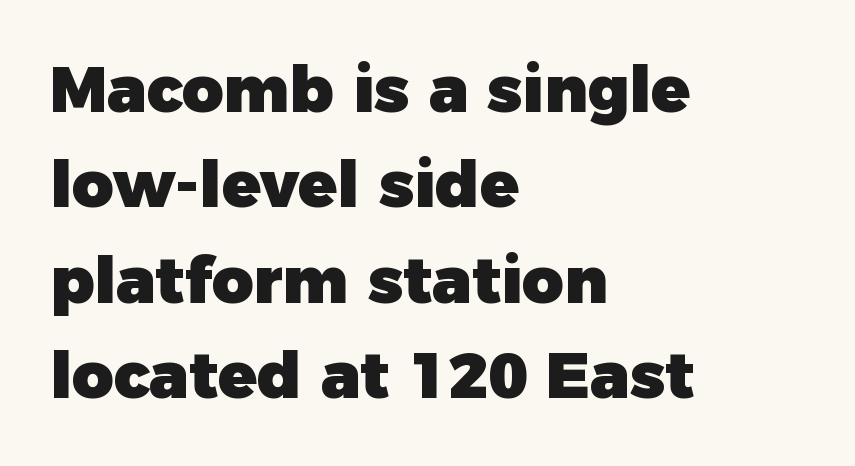
Q: Is the text bold? A: Yes.
Q: Is the text italic (slanted)? A: No, it is upright.
Q: Is the typeface a serif or a sans-serif typeface? A: Sans-serif.
Q: Is the text underlined? A: No.
Q: How is the paragraph aligned? A: Left-aligned.
Q: Is the spacing between letters normal or unusually wide? A: Normal.
Q: Is the spacing between lines tight, normal or loose? A: Normal.
Q: Width (condensed, normal, or wide)? A: Normal.
Q: Stroke contrast? A: Low.
Q: x-height? A: Medium.
Q: Monospaced? A: No.
